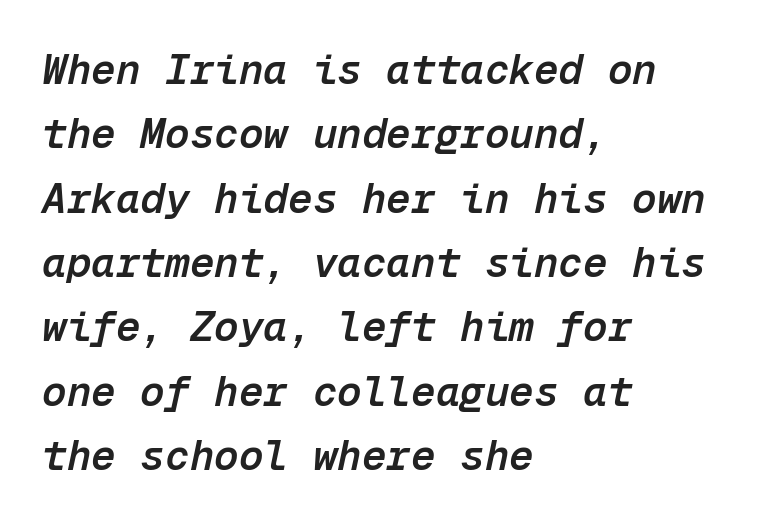
The image shows 41 px semibold type, italic (leaning right), monospaced; set left-aligned, normal line spacing (1.57x), normal letter spacing, not underlined; low stroke contrast and a medium x-height.
